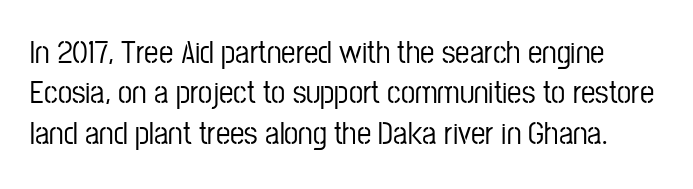
{"serif": "no", "italic": "no", "width": "condensed", "stroke_contrast": "low", "x_height": "medium", "monospaced": "no", "underline": "no", "line_spacing": "normal", "line_spacing_ratio": 1.26, "letter_spacing": "normal", "letter_spacing_em": 0.0, "glyph_px": 32}
